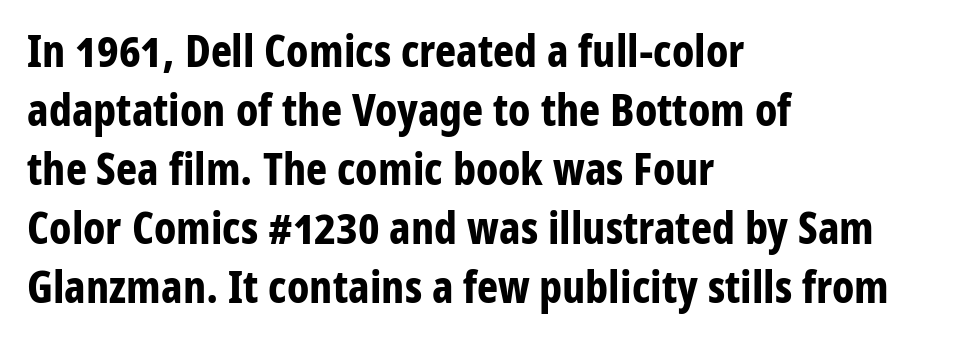
Q: Is the text bold? A: Yes.
Q: Is the text italic (slanted)? A: No, it is upright.
Q: Is the typeface a serif or a sans-serif typeface? A: Sans-serif.
Q: Is the text underlined? A: No.
Q: How is the paragraph aligned? A: Left-aligned.
Q: Is the spacing between letters normal or unusually wide? A: Normal.
Q: Is the spacing between lines tight, normal or loose? A: Normal.
Q: Width (condensed, normal, or wide)? A: Condensed.
Q: Stroke contrast? A: Low.
Q: x-height? A: Medium.
Q: Monospaced? A: No.
